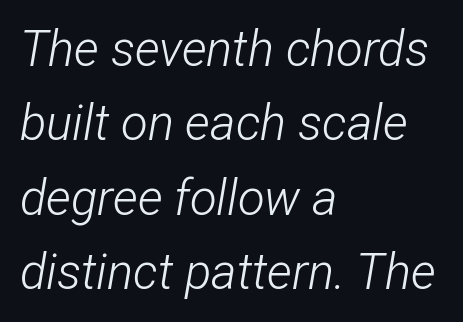
Q: Is the text bold? A: No.
Q: Is the text italic (slanted)? A: Yes, it leans right by about 12 degrees.
Q: Is the text underlined? A: No.
Q: How is the paragraph aligned? A: Left-aligned.
Q: Is the spacing between letters normal or unusually wide? A: Normal.
Q: Is the spacing between lines tight, normal or loose? A: Normal.
Q: Width (condensed, normal, or wide)? A: Condensed.
Q: Stroke contrast? A: Low.
Q: x-height? A: Medium.
Q: Monospaced? A: No.
